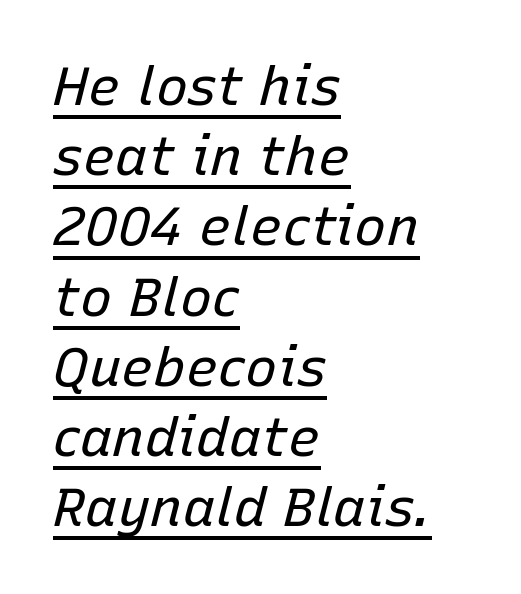
The image shows 54 px regular-weight type, italic (leaning right); set left-aligned, normal line spacing (1.3x), normal letter spacing, underlined; low stroke contrast and a medium x-height.
